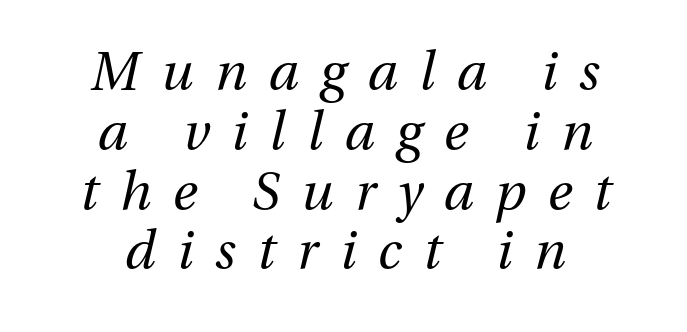
The image shows 52 px regular-weight type, italic (leaning right); set centered, tight line spacing (1.15x), unusually wide letter spacing (+0.42 em), not underlined; medium stroke contrast and a medium x-height.
